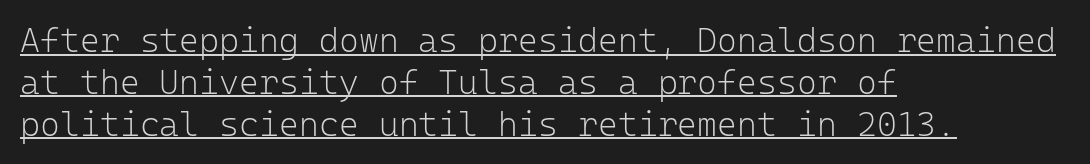
Stem width sits at or under what a default text font uses. Every character sits straight up, as roman type does. Each letter, wide or thin by design, is forced into the same width here. Alignment: flush left.
